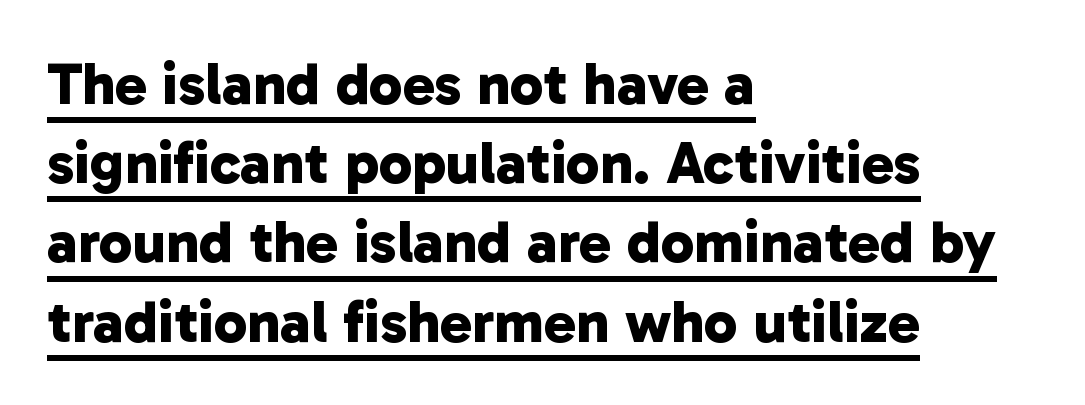
Q: Is the text bold? A: Yes.
Q: Is the typeface a serif or a sans-serif typeface? A: Sans-serif.
Q: Is the text underlined? A: Yes.
Q: How is the paragraph aligned? A: Left-aligned.
Q: Is the spacing between letters normal or unusually wide? A: Normal.
Q: Is the spacing between lines tight, normal or loose? A: Normal.
Q: Width (condensed, normal, or wide)? A: Normal.
Q: Stroke contrast? A: Low.
Q: x-height? A: Medium.
Q: Monospaced? A: No.
